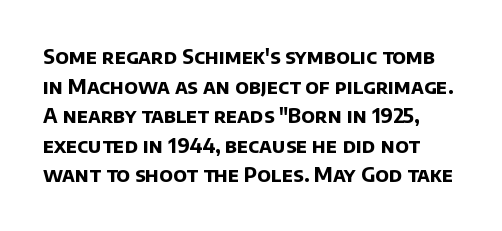
The line texture is even and compact thanks to regular tracking. Honestly, there is no underline to notice here at all. Evenly set lines give the paragraph a standard silhouette. As a designer I'd log this as weight 700, bold.
